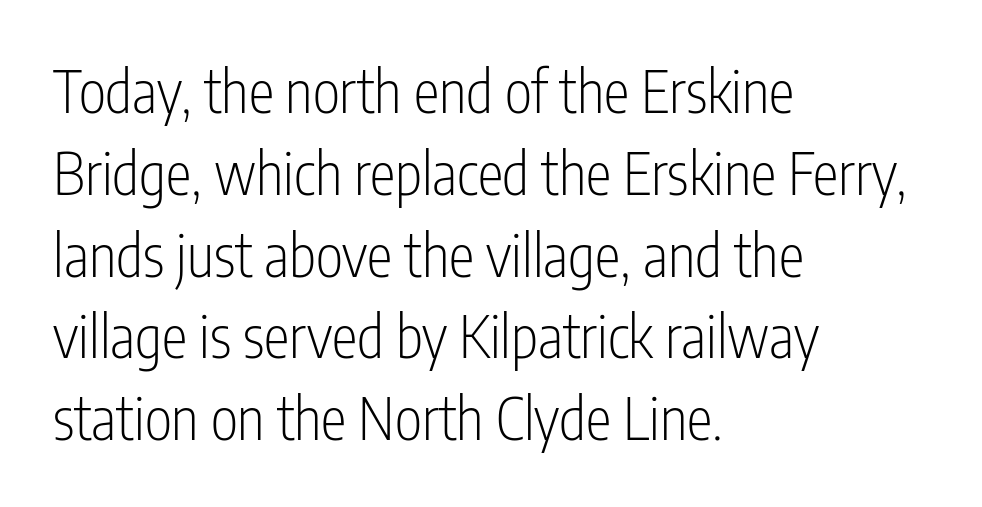
Q: Is the text bold? A: No.
Q: Is the text italic (slanted)? A: No, it is upright.
Q: Is the typeface a serif or a sans-serif typeface? A: Sans-serif.
Q: Is the text underlined? A: No.
Q: How is the paragraph aligned? A: Left-aligned.
Q: Is the spacing between letters normal or unusually wide? A: Normal.
Q: Is the spacing between lines tight, normal or loose? A: Normal.
Q: Width (condensed, normal, or wide)? A: Condensed.
Q: Stroke contrast? A: Low.
Q: x-height? A: Medium.
Q: Monospaced? A: No.
